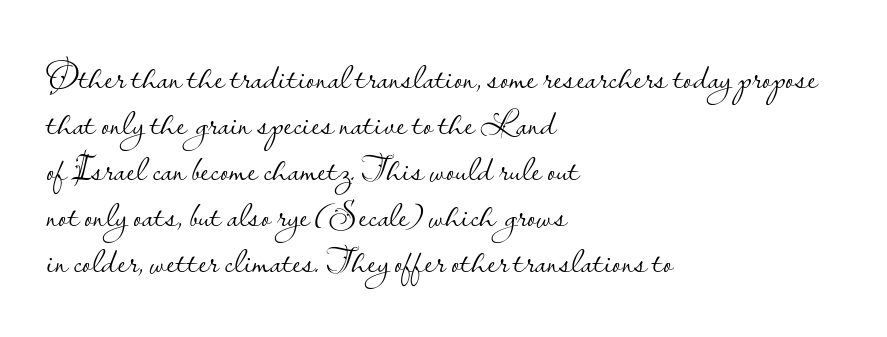
{"serif": "no", "bold": "no", "weight": "light", "width": "normal", "stroke_contrast": "low", "x_height": "small", "monospaced": "no", "underline": "no", "align": "left", "line_spacing_ratio": 1.21, "letter_spacing": "normal", "letter_spacing_em": 0.0, "glyph_px": 38}
